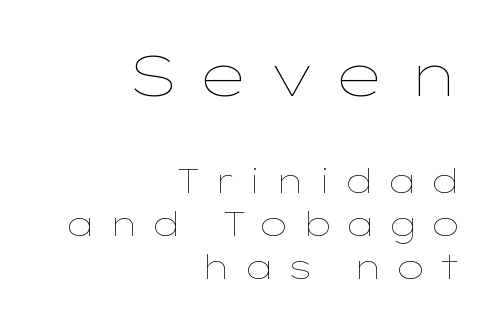
{"italic": "no", "bold": "no", "weight": "thin", "width": "wide", "stroke_contrast": "low", "x_height": "medium", "monospaced": "no", "underline": "no", "align": "right", "line_spacing": "normal", "line_spacing_ratio": 1.3, "letter_spacing": "wide", "letter_spacing_em": 0.35, "larger_block": "first", "size_ratio": 1.76, "glyph_px": 58}
